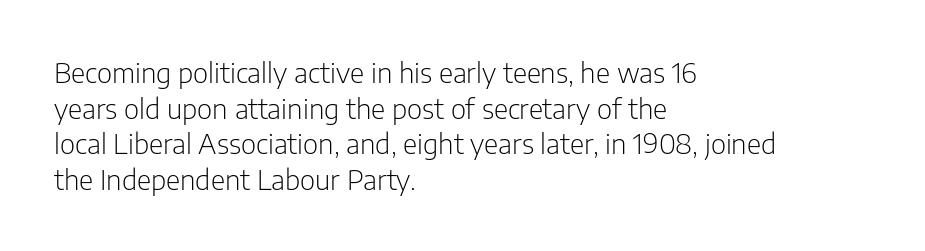
The image shows 28 px light, condensed sans-serif type, upright; set left-aligned, normal line spacing (1.27x), normal letter spacing, not underlined; low stroke contrast and a medium x-height.
